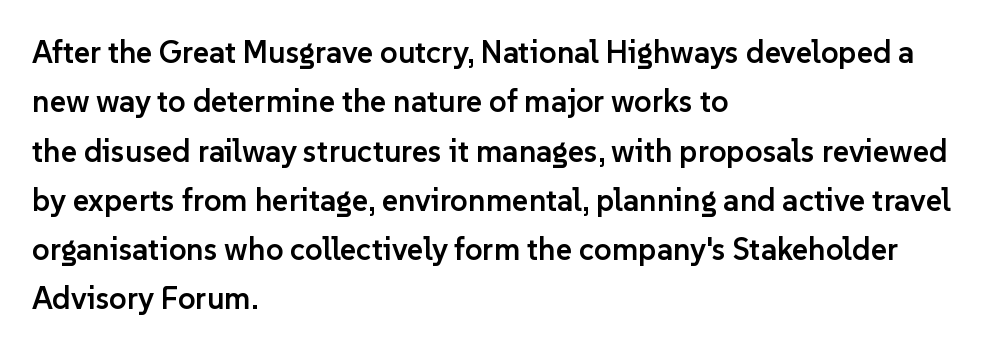
Q: Is the text bold? A: Semi-bold.
Q: Is the text italic (slanted)? A: No, it is upright.
Q: Is the typeface a serif or a sans-serif typeface? A: Sans-serif.
Q: Is the text underlined? A: No.
Q: How is the paragraph aligned? A: Left-aligned.
Q: Is the spacing between letters normal or unusually wide? A: Normal.
Q: Is the spacing between lines tight, normal or loose? A: Normal.
Q: Width (condensed, normal, or wide)? A: Normal.
Q: Stroke contrast? A: Low.
Q: x-height? A: Medium.
Q: Monospaced? A: No.
